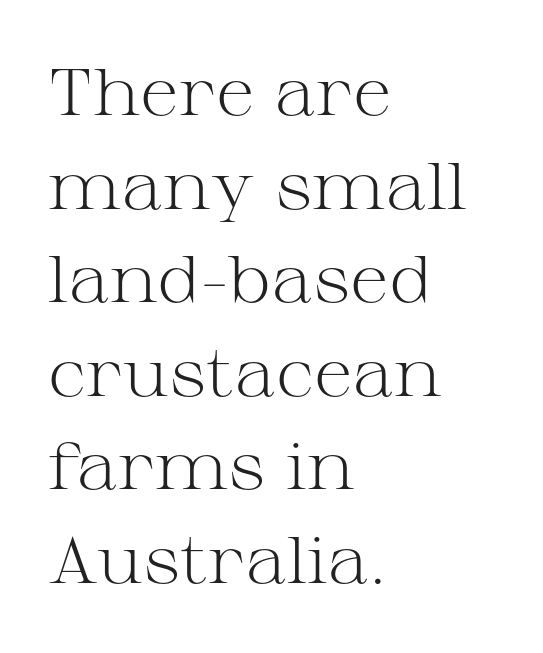
The image shows 65 px light, wide serif type, upright; set left-aligned, normal line spacing (1.44x), normal letter spacing, not underlined; medium stroke contrast and a medium x-height.
